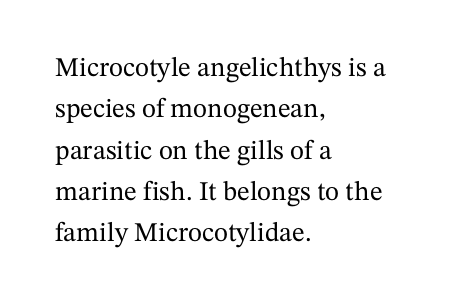
Successive baselines arrive at the customary interval. Short and long lines alike share a common starting point at left. Italic: no, the glyphs are upright roman. Short note: letters normally spaced. Quick note: underline off.
